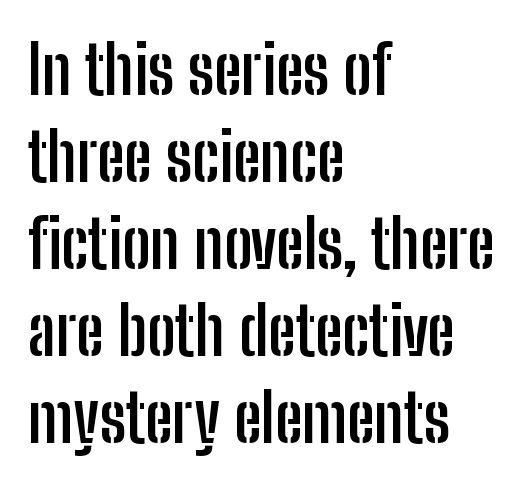
Q: Is the text bold? A: Yes.
Q: Is the text italic (slanted)? A: No, it is upright.
Q: Is the typeface a serif or a sans-serif typeface? A: Sans-serif.
Q: Is the text underlined? A: No.
Q: How is the paragraph aligned? A: Left-aligned.
Q: Is the spacing between letters normal or unusually wide? A: Normal.
Q: Is the spacing between lines tight, normal or loose? A: Normal.
Q: Width (condensed, normal, or wide)? A: Condensed.
Q: Stroke contrast? A: Low.
Q: x-height? A: Medium.
Q: Monospaced? A: No.
